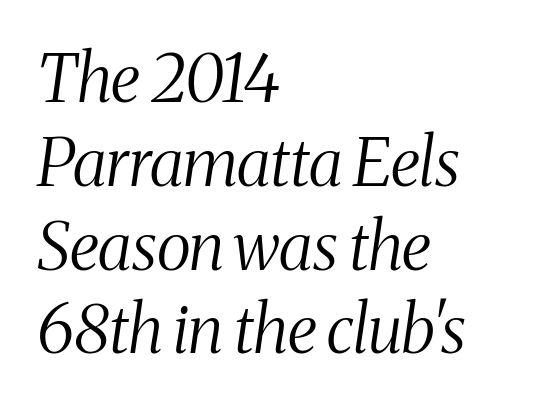
This rendering uses left alignment, leaving the right contour irregular. A typesetter would call this proportional, since set widths differ per character. The letters look calm and open, with moderate or lighter stems. Check the space under the baseline: it is left empty.
